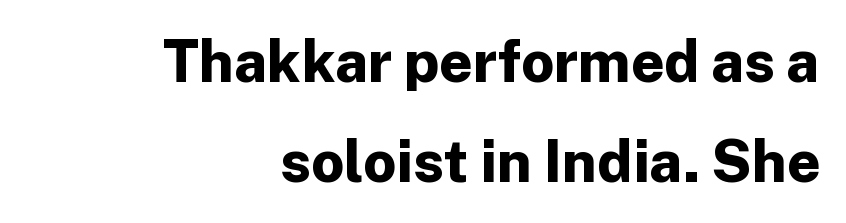
The image shows 58 px bold sans-serif type, upright; set right-aligned, line spacing 1.73x, normal letter spacing, not underlined; low stroke contrast and a medium x-height.
